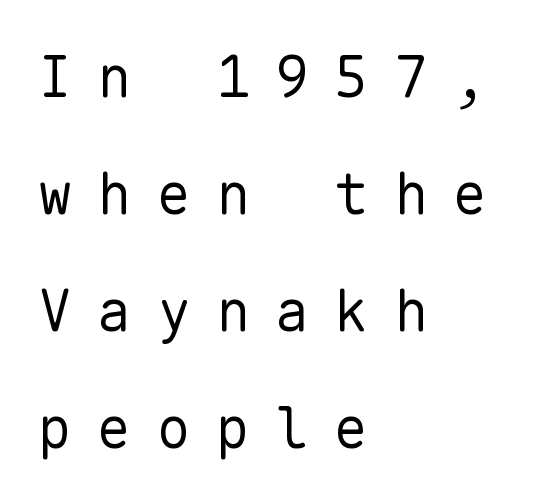
Q: Is the text bold? A: No.
Q: Is the text italic (slanted)? A: No, it is upright.
Q: Is the typeface a serif or a sans-serif typeface? A: Sans-serif.
Q: Is the text underlined? A: No.
Q: How is the paragraph aligned? A: Left-aligned.
Q: Is the spacing between letters normal or unusually wide? A: Unusually wide.
Q: Is the spacing between lines tight, normal or loose? A: Loose.
Q: Width (condensed, normal, or wide)? A: Normal.
Q: Stroke contrast? A: Low.
Q: x-height? A: Medium.
Q: Monospaced? A: Yes.
